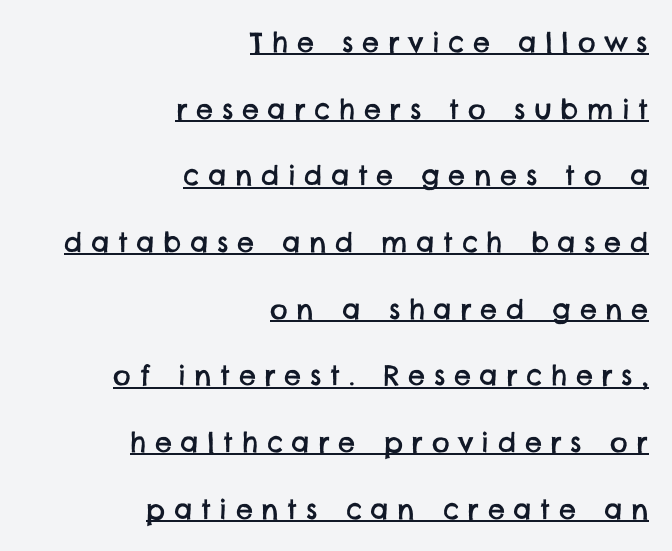
Is the letter spacing exaggerated? Yes — the characters are pushed far apart. Successive baselines arrive slowly, with a big drop between each. Where is the straight margin? On the right. Looks like someone drew a line under every word here.
